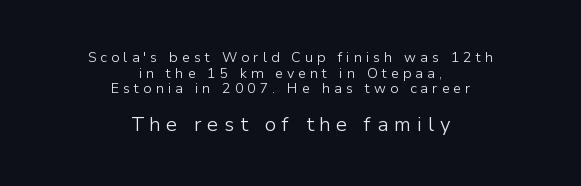
{"italic": "no", "bold": "no", "underline": "no", "align": "center", "line_spacing": "tight", "line_spacing_ratio": 1.11, "letter_spacing": "wide", "letter_spacing_em": 0.29, "larger_block": "second", "size_ratio": 1.43, "glyph_px": 20}
